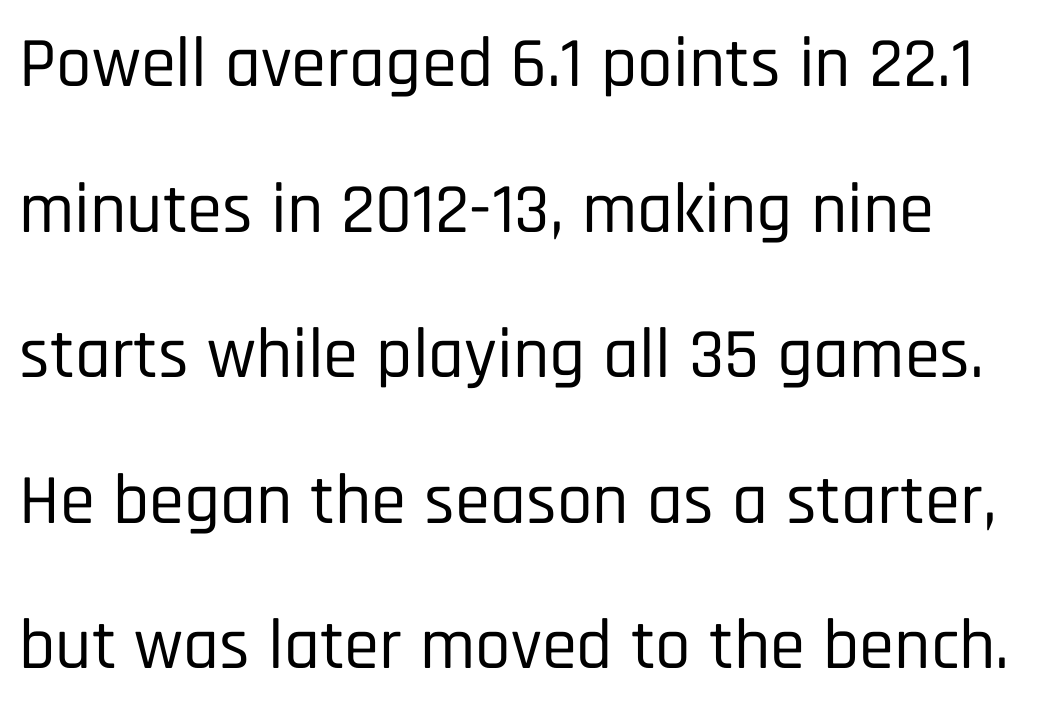
The image shows 71 px condensed sans-serif type, upright; set loose line spacing (2.05x), normal letter spacing, not underlined; low stroke contrast and a large x-height.
